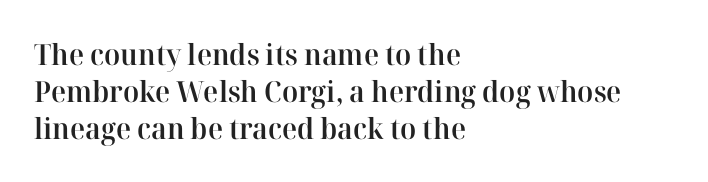
The image shows 29 px semibold serif type, upright; set left-aligned, normal line spacing (1.27x), normal letter spacing, not underlined; high stroke contrast and a medium x-height.
